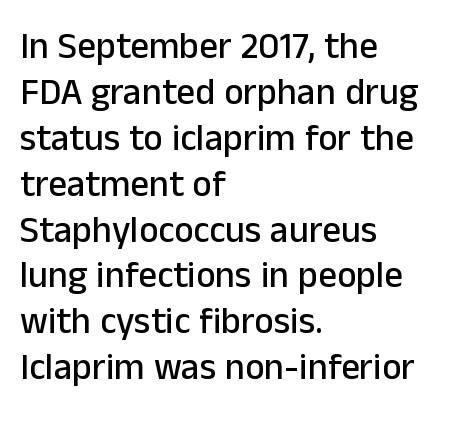
The image shows 37 px sans-serif type, upright; set left-aligned, line spacing 1.24x, normal letter spacing, not underlined; low stroke contrast and a medium x-height.
